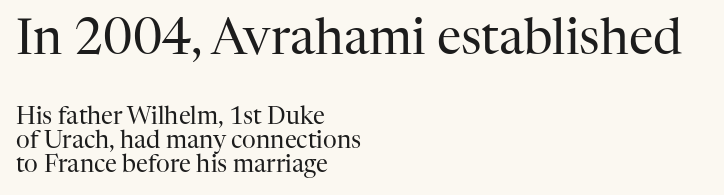
{"serif": "yes", "italic": "no", "bold": "no", "weight": "regular", "width": "normal", "stroke_contrast": "high", "x_height": "medium", "monospaced": "no", "underline": "no", "align": "left", "line_spacing": "tight", "line_spacing_ratio": 1.01, "letter_spacing": "normal", "letter_spacing_em": 0.0, "larger_block": "first", "size_ratio": 2.04, "glyph_px": 49}
